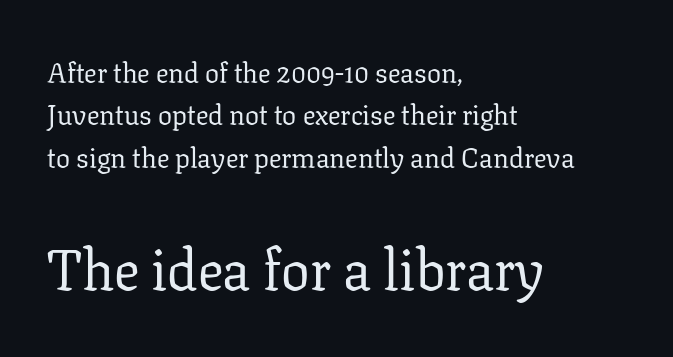
{"serif": "yes", "italic": "no", "bold": "no", "weight": "regular", "width": "normal", "stroke_contrast": "low", "x_height": "medium", "monospaced": "no", "underline": "no", "align": "left", "line_spacing": "normal", "line_spacing_ratio": 1.51, "letter_spacing": "normal", "letter_spacing_em": 0.0, "larger_block": "second", "size_ratio": 2.04, "glyph_px": 57}
